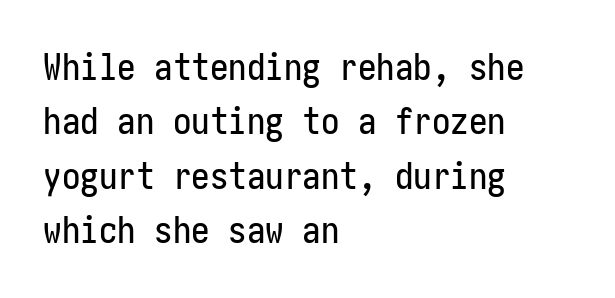
The image shows 37 px condensed sans-serif type, upright; set left-aligned, normal line spacing (1.47x), normal letter spacing, not underlined; low stroke contrast and a medium x-height.
